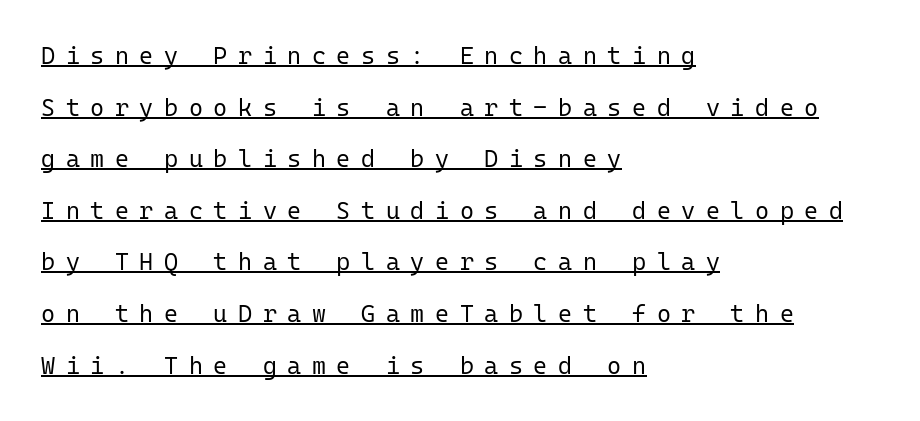
Q: Is the text bold? A: No.
Q: Is the text italic (slanted)? A: No, it is upright.
Q: Is the text underlined? A: Yes.
Q: How is the paragraph aligned? A: Left-aligned.
Q: Is the spacing between letters normal or unusually wide? A: Unusually wide.
Q: Is the spacing between lines tight, normal or loose? A: Loose.
